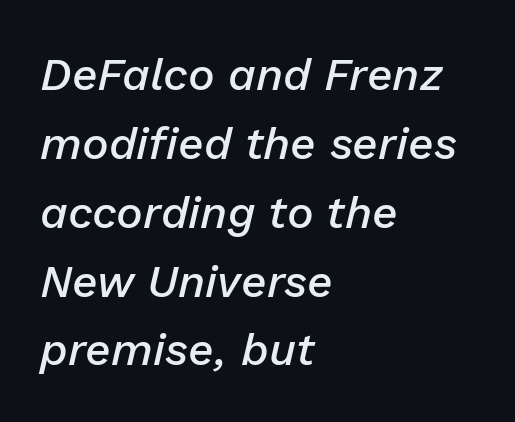
{"italic": "yes", "lean": "right", "slant_degrees": 13, "bold": "semi", "weight": "semibold", "width": "normal", "stroke_contrast": "low", "x_height": "medium", "monospaced": "no", "underline": "no", "align": "left", "line_spacing": "normal", "line_spacing_ratio": 1.53, "letter_spacing": "normal", "letter_spacing_em": 0.0, "glyph_px": 45}
